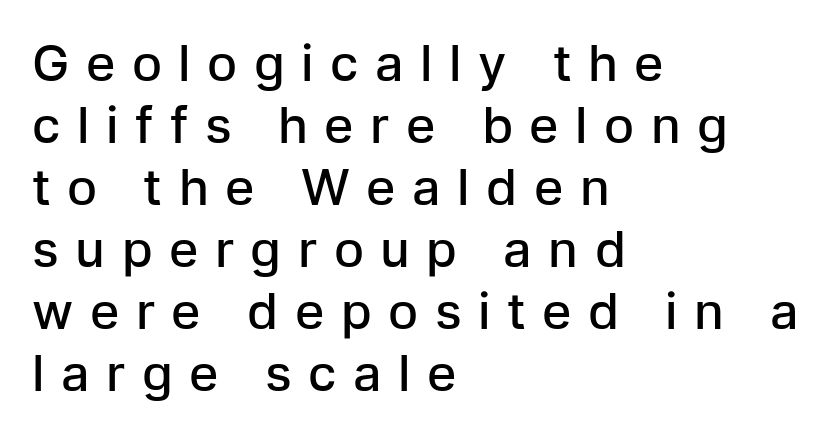
The image shows 50 px semibold sans-serif type, upright; set left-aligned, line spacing 1.24x, unusually wide letter spacing (+0.33 em), not underlined; low stroke contrast and a medium x-height.
